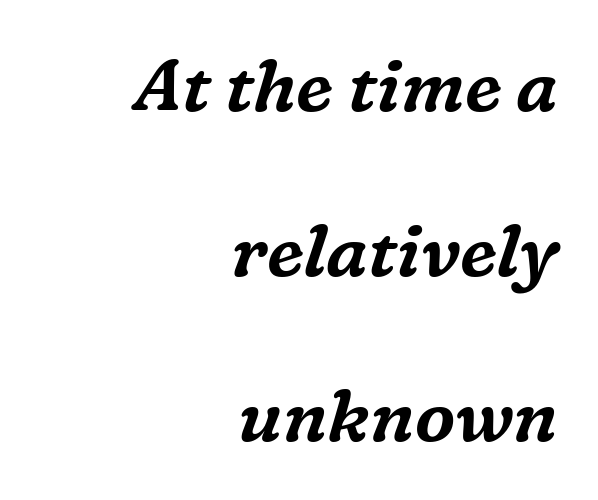
Q: Is the text italic (slanted)? A: Yes, it leans right by about 16 degrees.
Q: Is the typeface a serif or a sans-serif typeface? A: Serif.
Q: Is the text underlined? A: No.
Q: How is the paragraph aligned? A: Right-aligned.
Q: Is the spacing between letters normal or unusually wide? A: Normal.
Q: Is the spacing between lines tight, normal or loose? A: Loose.
Q: Width (condensed, normal, or wide)? A: Normal.
Q: Stroke contrast? A: Medium.
Q: x-height? A: Medium.
Q: Monospaced? A: No.
